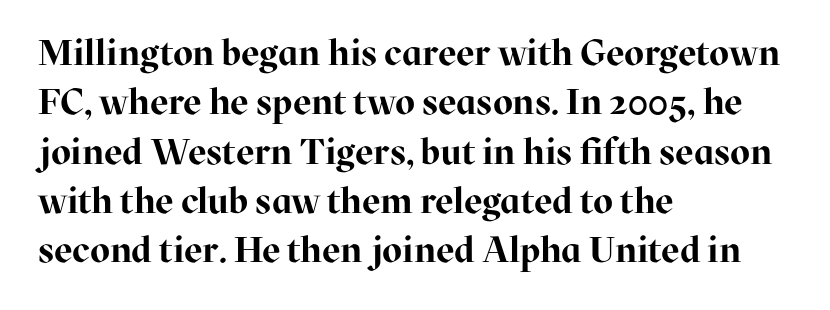
Tall strokes in this sample are plumb rather than angled. Horizontally, the lines are justified to the leading edge only. Are there feet on the stems? There are — it's a serif. Line spacing here is normal. The letters sit at their default tracking, neither squeezed nor spread. The glyphs are unaccompanied by any horizontal stroke below them.
